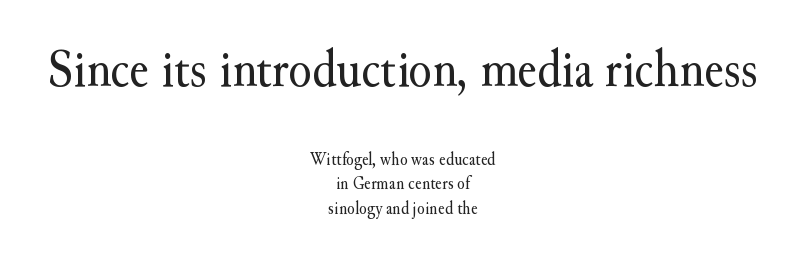
The image shows 53 px regular-weight serif type, upright; set centered, normal line spacing (1.35x), normal letter spacing, not underlined; the first (top) block is 2.94x larger; medium stroke contrast and a small x-height.
